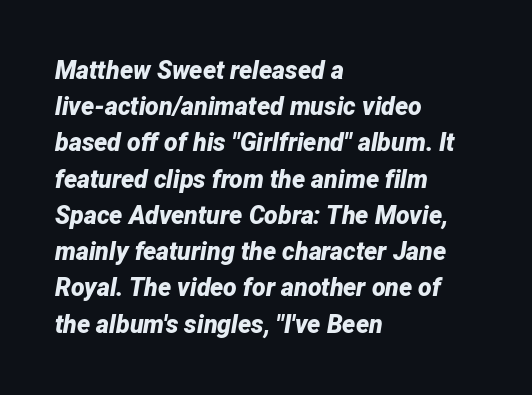
Q: Is the text bold? A: Yes.
Q: Is the text italic (slanted)? A: Yes, it leans right by about 12 degrees.
Q: Is the text underlined? A: No.
Q: How is the paragraph aligned? A: Left-aligned.
Q: Is the spacing between letters normal or unusually wide? A: Normal.
Q: Is the spacing between lines tight, normal or loose? A: Normal.
